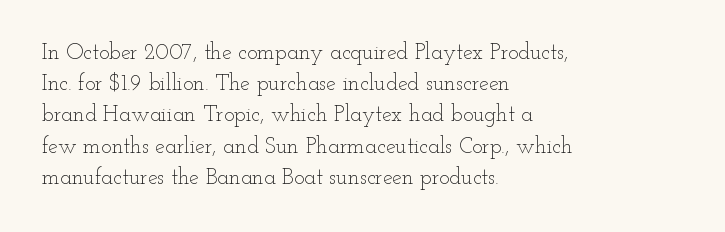
The image shows 22 px text type, upright; set left-aligned, normal line spacing (1.42x), normal letter spacing, not underlined.
